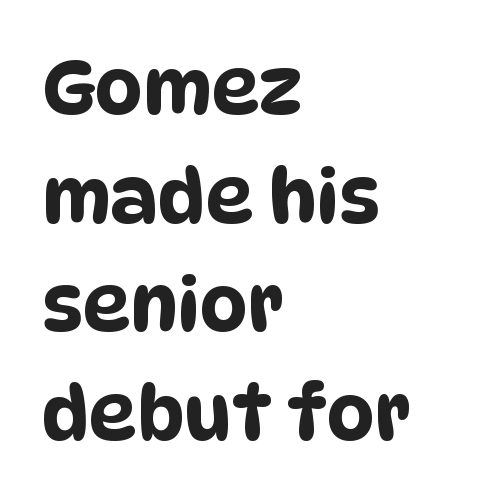
This rendering employs a face without finishing strokes, i.e., a sans-serif. Spacing verdict: proportional, widths tailored to each character. The gap between lines stays unmarked. Observe the ordinary spacing: letters are neighbours, not strangers. A classic flush-left, rag-right setting is used for this passage.
